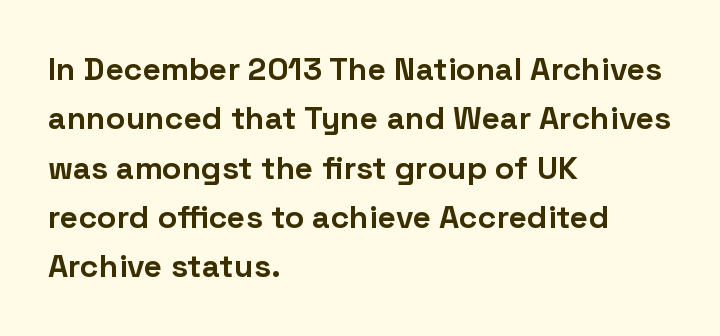
The baseline area is clear. The passage shown is typed in a proportional face where columns would drift. Italic: no, the glyphs are upright roman. These words are printed bold, with thick strokes throughout. This sample keeps an unexceptional amount of space between lines.
